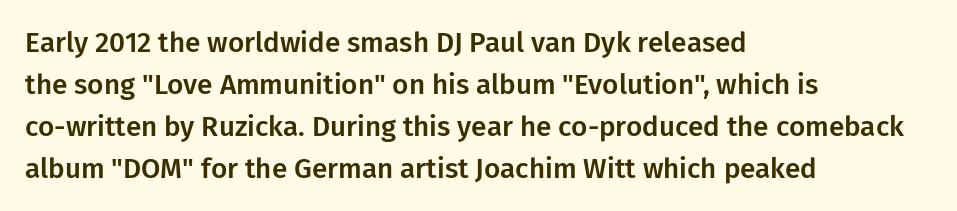
{"serif": "no", "italic": "no", "width": "normal", "stroke_contrast": "low", "x_height": "medium", "monospaced": "no", "underline": "no", "align": "left", "line_spacing": "normal", "line_spacing_ratio": 1.5, "letter_spacing": "normal", "letter_spacing_em": 0.0, "glyph_px": 28}
